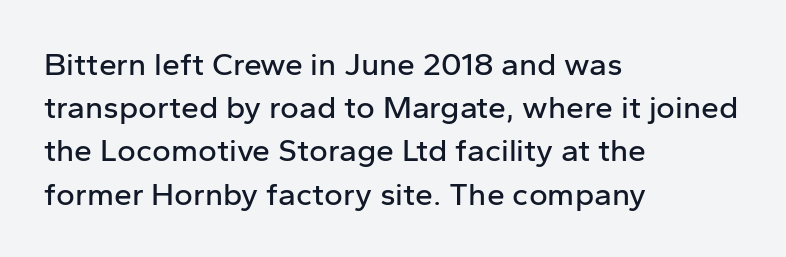
Quick note: underline off. Proportional: the letters do not fall into vertical columns. Leftover space on each line is placed entirely after the last word. These lines are composed in type without serifs.
